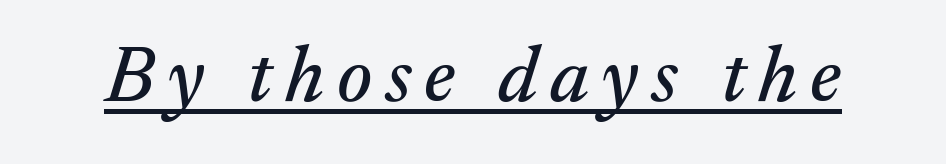
{"serif": "yes", "italic": "yes", "lean": "right", "slant_degrees": 17, "width": "normal", "stroke_contrast": "medium", "x_height": "medium", "monospaced": "no", "underline": "yes", "glyph_px": 79}
